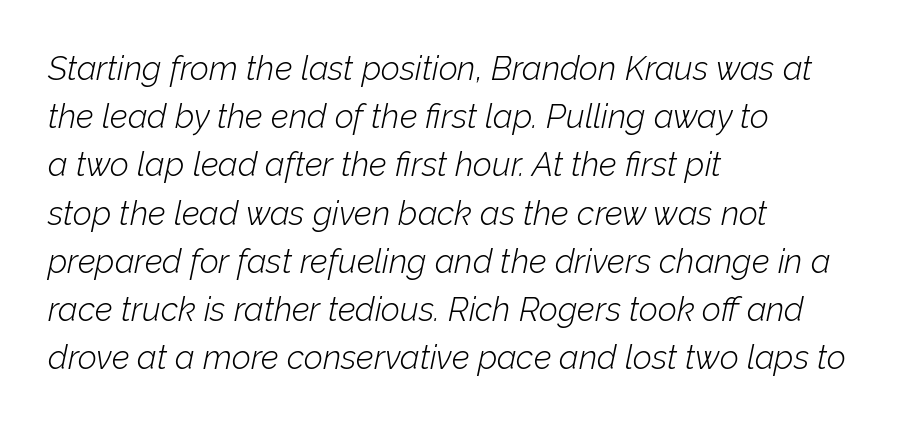
The text block is weighted toward the left margin, trailing off unevenly rightward. What stands out about the letter spacing? Nothing — it is the standard amount. The space directly below the letters is spotless. The typesetting does not lean heavy: it is not bold. You could not count columns in this text — the font is proportionally spaced. A typesetter would mark this as italic.
